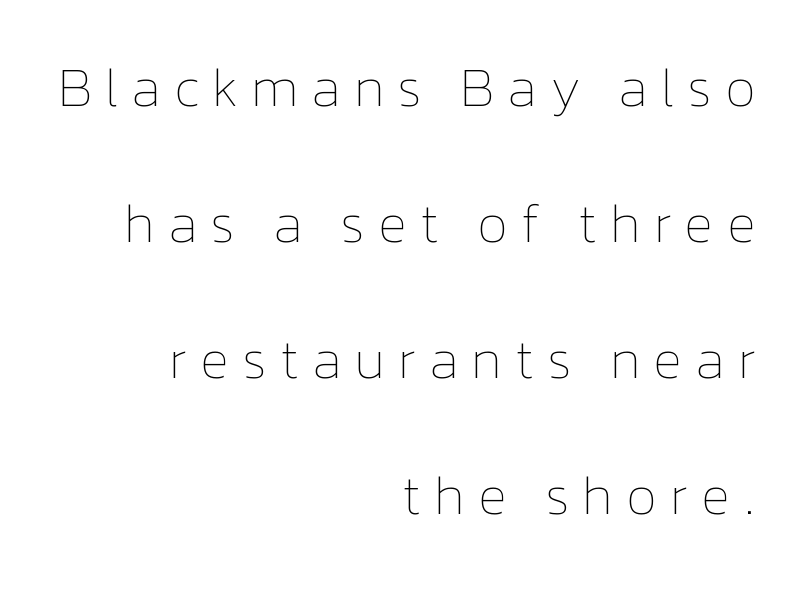
The image shows 55 px thin type, upright; set right-aligned, loose line spacing (2.47x), unusually wide letter spacing (+0.23 em), not underlined; low stroke contrast and a medium x-height.
